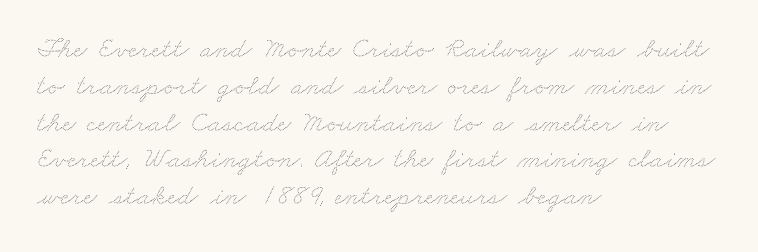
The image shows 29 px thin, wide type; set left-aligned, normal line spacing (1.27x), normal letter spacing, not underlined; medium stroke contrast and a small x-height.
